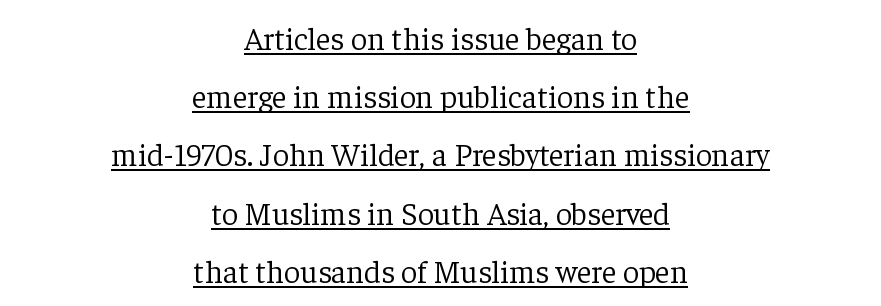
Q: Is the text bold? A: No.
Q: Is the text italic (slanted)? A: No, it is upright.
Q: Is the typeface a serif or a sans-serif typeface? A: Serif.
Q: Is the text underlined? A: Yes.
Q: How is the paragraph aligned? A: Centered.
Q: Is the spacing between letters normal or unusually wide? A: Normal.
Q: Width (condensed, normal, or wide)? A: Normal.
Q: Stroke contrast? A: Low.
Q: x-height? A: Medium.
Q: Monospaced? A: No.
